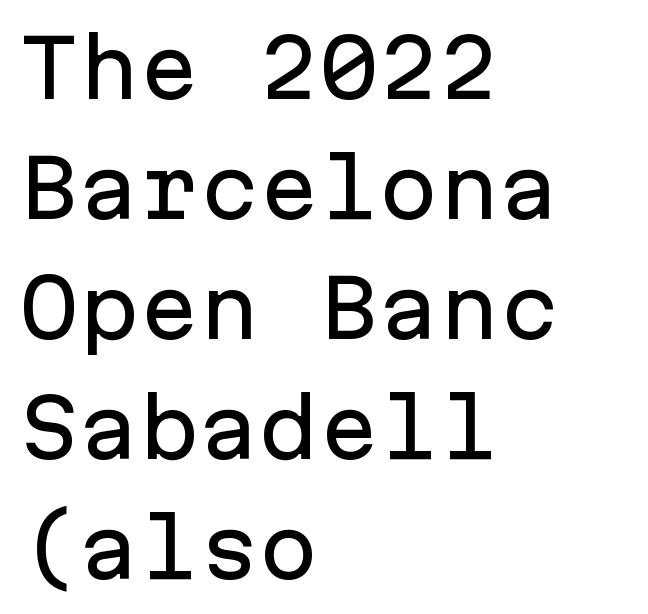
The image shows 80 px sans-serif type, upright, monospaced; set left-aligned, normal line spacing (1.5x), normal letter spacing, not underlined; low stroke contrast and a medium x-height.
